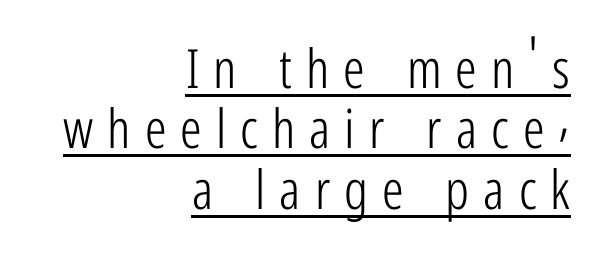
Q: Is the text bold? A: No.
Q: Is the text italic (slanted)? A: No, it is upright.
Q: Is the typeface a serif or a sans-serif typeface? A: Sans-serif.
Q: Is the text underlined? A: Yes.
Q: How is the paragraph aligned? A: Right-aligned.
Q: Is the spacing between letters normal or unusually wide? A: Unusually wide.
Q: Is the spacing between lines tight, normal or loose? A: Tight.
Q: Width (condensed, normal, or wide)? A: Condensed.
Q: Stroke contrast? A: Low.
Q: x-height? A: Medium.
Q: Monospaced? A: No.
